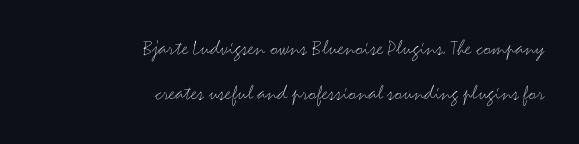
{"bold": "no", "underline": "no", "align": "right", "line_spacing": "loose", "line_spacing_ratio": 2.04, "letter_spacing": "normal", "letter_spacing_em": 0.0, "glyph_px": 22}
